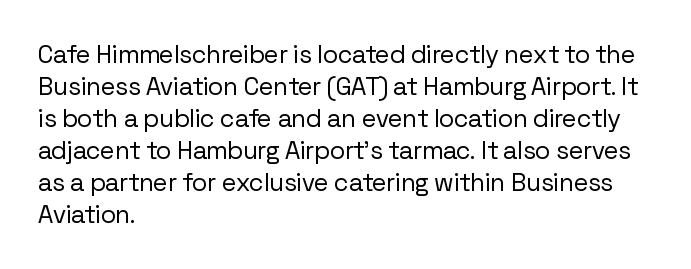
Q: Is the text bold? A: No.
Q: Is the text italic (slanted)? A: No, it is upright.
Q: Is the text underlined? A: No.
Q: How is the paragraph aligned? A: Left-aligned.
Q: Is the spacing between letters normal or unusually wide? A: Normal.
Q: Is the spacing between lines tight, normal or loose? A: Normal.
